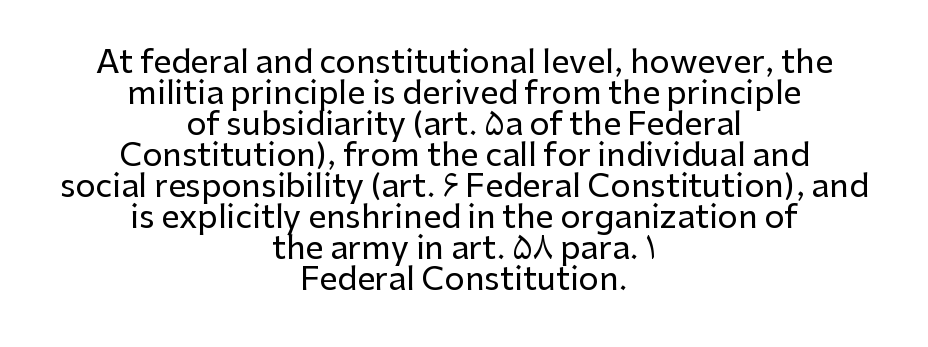
Q: Is the text italic (slanted)? A: No, it is upright.
Q: Is the typeface a serif or a sans-serif typeface? A: Sans-serif.
Q: Is the text underlined? A: No.
Q: How is the paragraph aligned? A: Centered.
Q: Is the spacing between letters normal or unusually wide? A: Normal.
Q: Is the spacing between lines tight, normal or loose? A: Tight.
Q: Width (condensed, normal, or wide)? A: Normal.
Q: Stroke contrast? A: Low.
Q: x-height? A: Medium.
Q: Monospaced? A: No.
